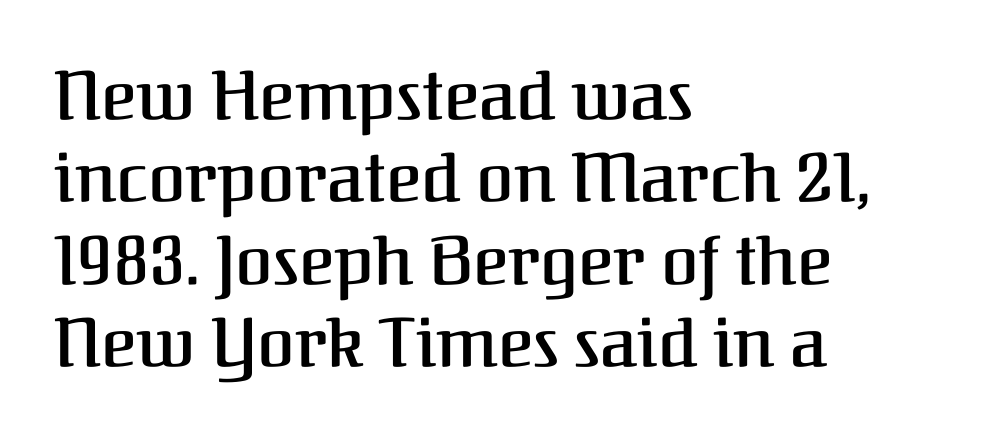
{"serif": "yes", "italic": "no", "bold": "semi", "weight": "semibold", "width": "normal", "stroke_contrast": "medium", "x_height": "medium", "monospaced": "no", "underline": "no", "align": "left", "line_spacing_ratio": 1.21, "letter_spacing": "normal", "letter_spacing_em": 0.0, "glyph_px": 68}
